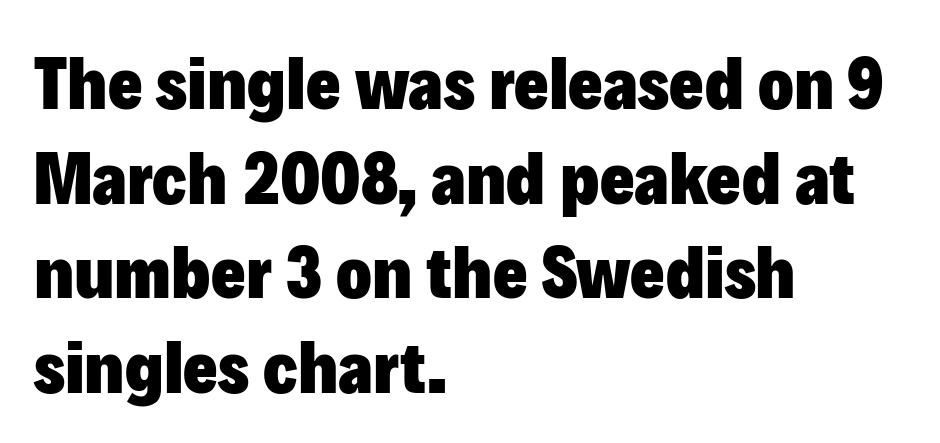
The line-height multiplier appears to be the usual default. Note the varied advance widths — an 'i' is clearly narrower than an 'm'. Descender tails drop into unmarked territory. Check where the strokes stop: nothing finishes them off — pure sans. The rendering anchors every line to the left-hand side.
